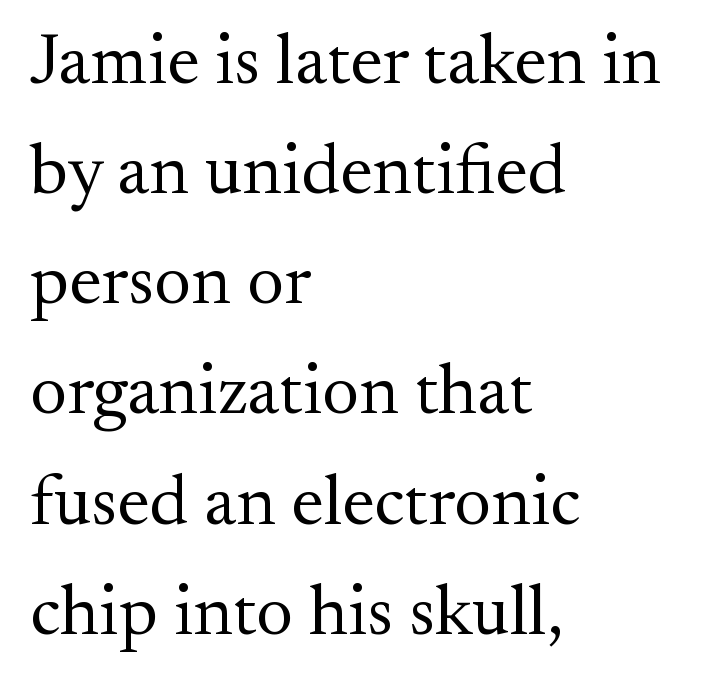
{"serif": "yes", "italic": "no", "bold": "no", "weight": "regular", "width": "normal", "stroke_contrast": "medium", "x_height": "small", "monospaced": "no", "underline": "no", "align": "left", "line_spacing": "normal", "line_spacing_ratio": 1.53, "letter_spacing": "normal", "letter_spacing_em": 0.0, "glyph_px": 72}
